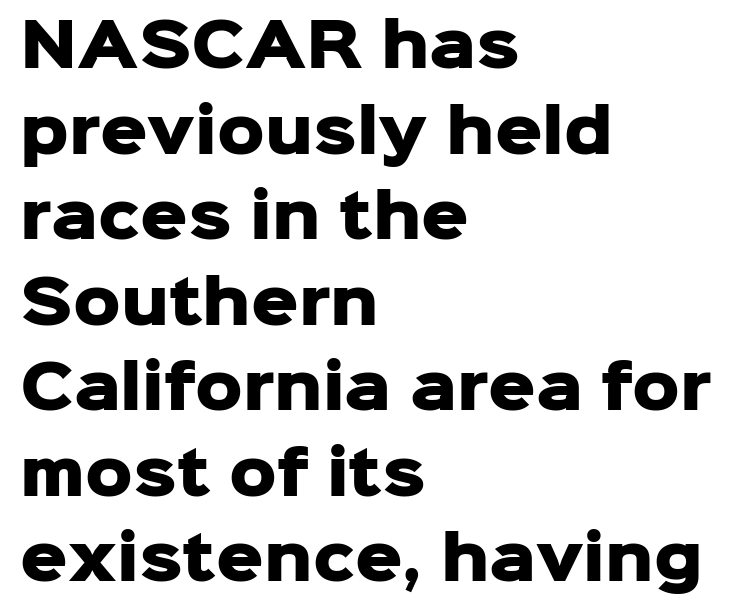
Q: Is the text bold? A: Yes.
Q: Is the text italic (slanted)? A: No, it is upright.
Q: Is the typeface a serif or a sans-serif typeface? A: Sans-serif.
Q: Is the text underlined? A: No.
Q: How is the paragraph aligned? A: Left-aligned.
Q: Is the spacing between letters normal or unusually wide? A: Normal.
Q: Is the spacing between lines tight, normal or loose? A: Normal.
Q: Width (condensed, normal, or wide)? A: Normal.
Q: Stroke contrast? A: Low.
Q: x-height? A: Medium.
Q: Monospaced? A: No.
